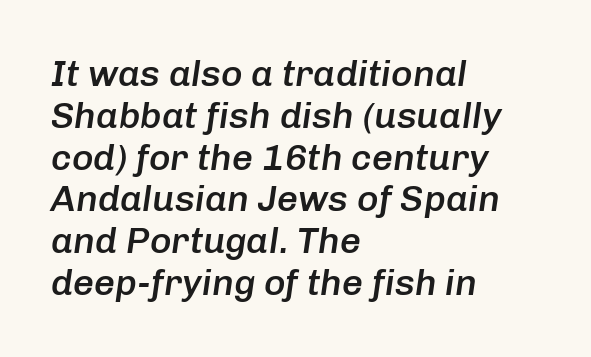
Every row of glyphs begins at an identical x-position on the left. These lines are rendered in a variable-pitch font. Baseline-to-baseline distance is barely more than the letter height. Letter spacing: default. An italicized treatment has been applied to the whole sample. In terms of weight, the rendering is demibold, just under bold.
